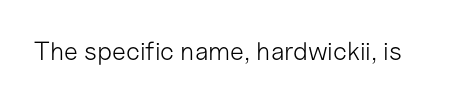
{"italic": "no", "bold": "no", "underline": "no", "letter_spacing": "normal", "letter_spacing_em": 0.0, "glyph_px": 26}
